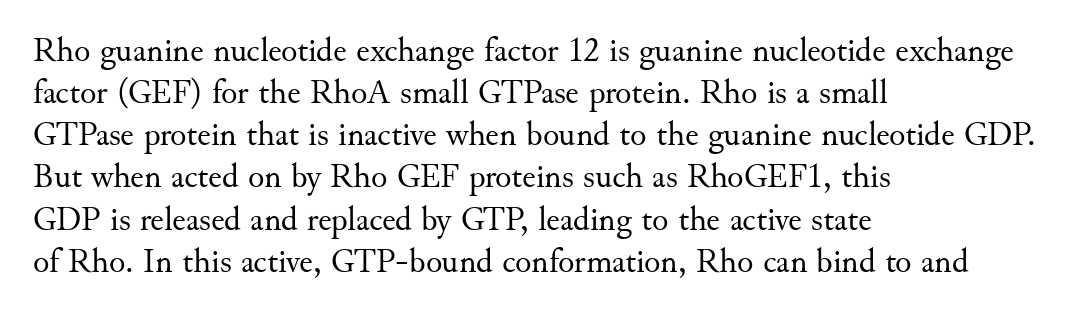
These lines are rendered in a variable-pitch font. In terms of letterspacing, this is plain default setting. The font's upright variant was chosen for this text. The specimen omits any rule beneath the text block's lines. The weight tops out at a normal text grade.
